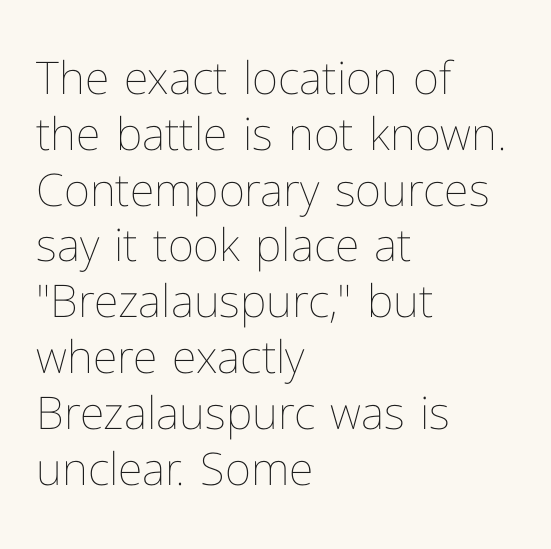
The letterforms sit at book weight or below. Each word holds together tightly as a unit, with standard inter-letter gaps. Descenders are the only things crossing below the line. The text block is weighted toward the left margin, trailing off unevenly rightward. The axis of the letterforms is exactly vertical.
